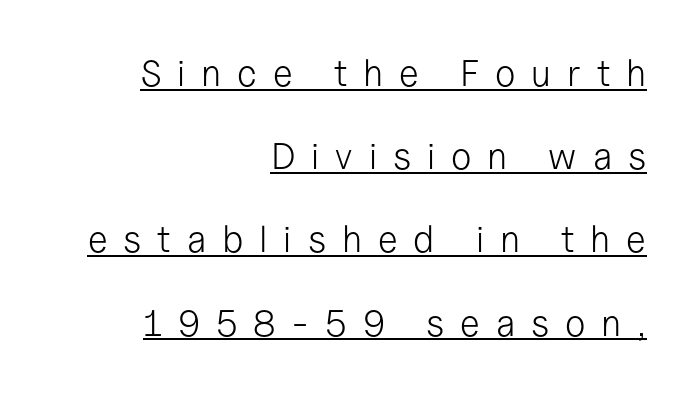
The image shows 37 px light sans-serif type, upright; set right-aligned, loose line spacing (2.25x), unusually wide letter spacing (+0.43 em), underlined; low stroke contrast and a medium x-height.
